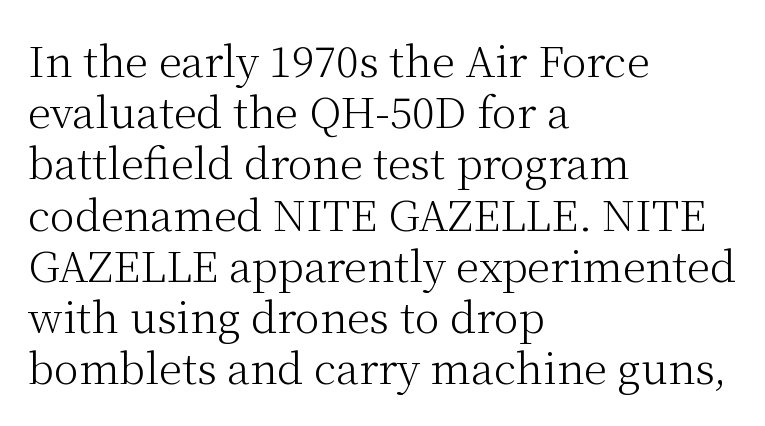
The image shows 42 px light serif type, upright; set left-aligned, line spacing 1.22x, normal letter spacing, not underlined; medium stroke contrast and a medium x-height.
